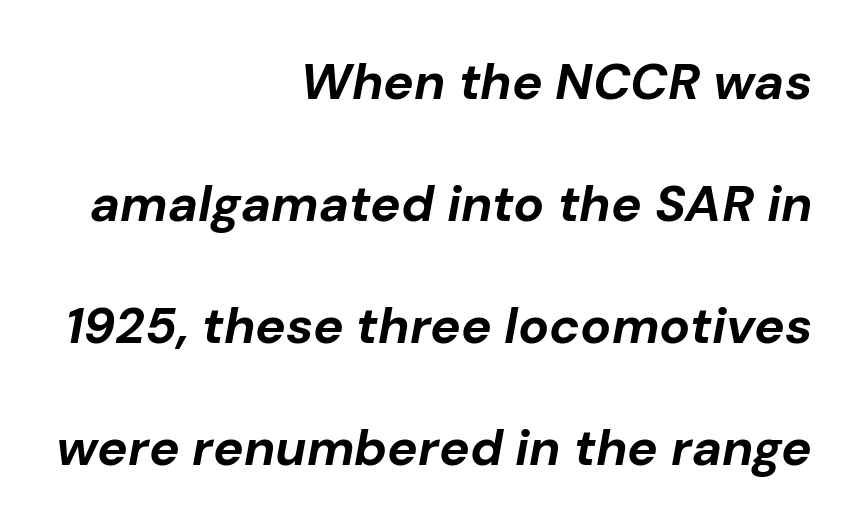
Q: Is the text bold? A: Yes.
Q: Is the text italic (slanted)? A: Yes, it leans right by about 10 degrees.
Q: Is the text underlined? A: No.
Q: How is the paragraph aligned? A: Right-aligned.
Q: Is the spacing between letters normal or unusually wide? A: Normal.
Q: Is the spacing between lines tight, normal or loose? A: Loose.
Q: Width (condensed, normal, or wide)? A: Normal.
Q: Stroke contrast? A: Low.
Q: x-height? A: Medium.
Q: Monospaced? A: No.
